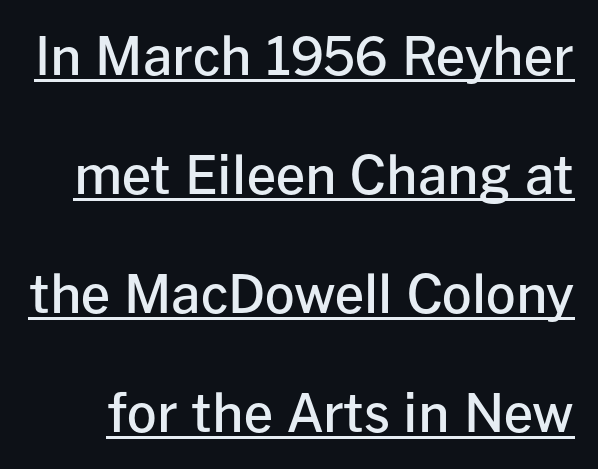
Q: Is the text bold? A: Semi-bold.
Q: Is the text italic (slanted)? A: No, it is upright.
Q: Is the typeface a serif or a sans-serif typeface? A: Sans-serif.
Q: Is the text underlined? A: Yes.
Q: Is the spacing between letters normal or unusually wide? A: Normal.
Q: Is the spacing between lines tight, normal or loose? A: Loose.
Q: Width (condensed, normal, or wide)? A: Normal.
Q: Stroke contrast? A: Low.
Q: x-height? A: Medium.
Q: Monospaced? A: No.
